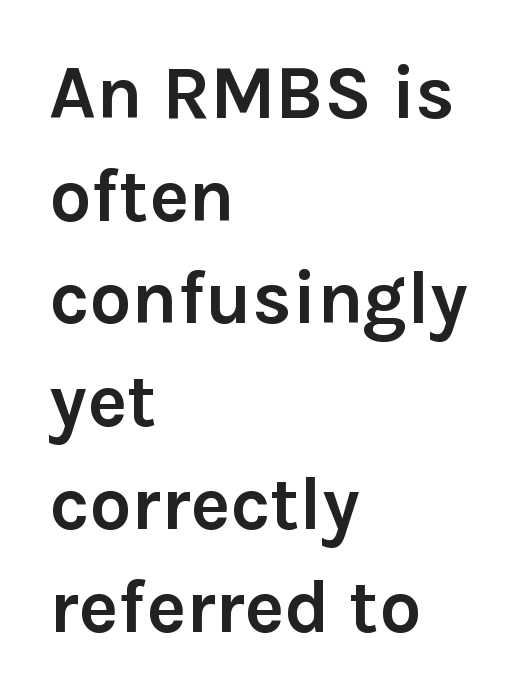
Q: Is the text bold? A: Yes.
Q: Is the text italic (slanted)? A: No, it is upright.
Q: Is the typeface a serif or a sans-serif typeface? A: Sans-serif.
Q: Is the text underlined? A: No.
Q: How is the paragraph aligned? A: Left-aligned.
Q: Is the spacing between letters normal or unusually wide? A: Normal.
Q: Is the spacing between lines tight, normal or loose? A: Normal.
Q: Width (condensed, normal, or wide)? A: Normal.
Q: Stroke contrast? A: Low.
Q: x-height? A: Medium.
Q: Monospaced? A: No.
